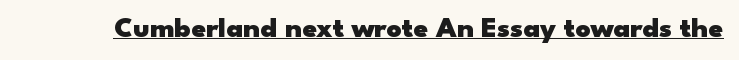
Somebody hit Ctrl+U on this one — the words are underlined. Proportional: the letters do not fall into vertical columns. The letterforms sit shoulder to shoulder at normal distance. The strokes are fattened all the way to bold.
